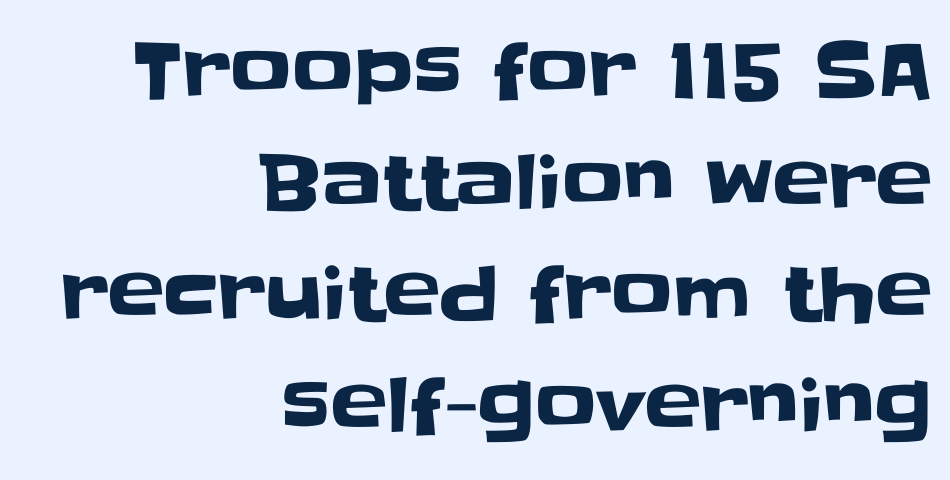
Here the glyphs are tracked normally, forming tight word shapes. Beneath every word, the page is bare. Teacher's note: observe the even right margin — that is flush-right alignment. The passage shown is typed in a proportional face where columns would drift.
